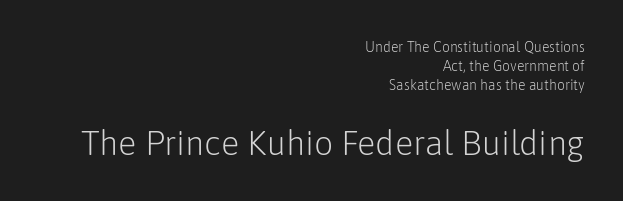
{"serif": "no", "italic": "no", "bold": "no", "weight": "light", "width": "normal", "stroke_contrast": "low", "x_height": "medium", "monospaced": "no", "underline": "no", "align": "right", "line_spacing": "normal", "line_spacing_ratio": 1.37, "letter_spacing": "normal", "letter_spacing_em": 0.0, "larger_block": "second", "size_ratio": 2.43, "glyph_px": 34}
